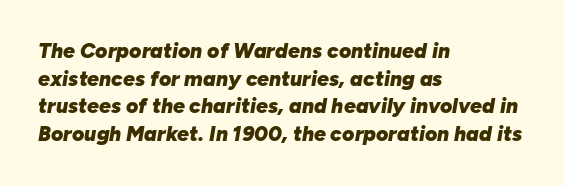
{"italic": "yes", "lean": "right", "slant_degrees": 10, "bold": "yes", "underline": "no", "align": "left", "line_spacing": "normal", "line_spacing_ratio": 1.32, "letter_spacing": "normal", "letter_spacing_em": 0.0, "glyph_px": 21}
